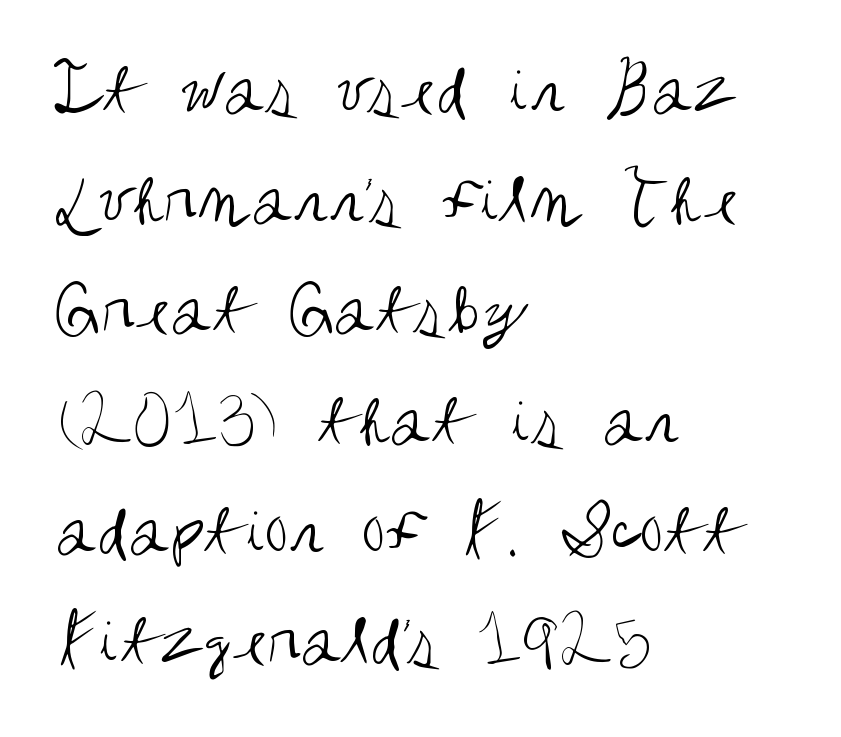
Q: Is the text bold? A: No.
Q: Is the typeface a serif or a sans-serif typeface? A: Sans-serif.
Q: Is the text underlined? A: No.
Q: How is the paragraph aligned? A: Left-aligned.
Q: Is the spacing between letters normal or unusually wide? A: Normal.
Q: Is the spacing between lines tight, normal or loose? A: Normal.
Q: Width (condensed, normal, or wide)? A: Condensed.
Q: Stroke contrast? A: Medium.
Q: x-height? A: Large.
Q: Monospaced? A: No.
